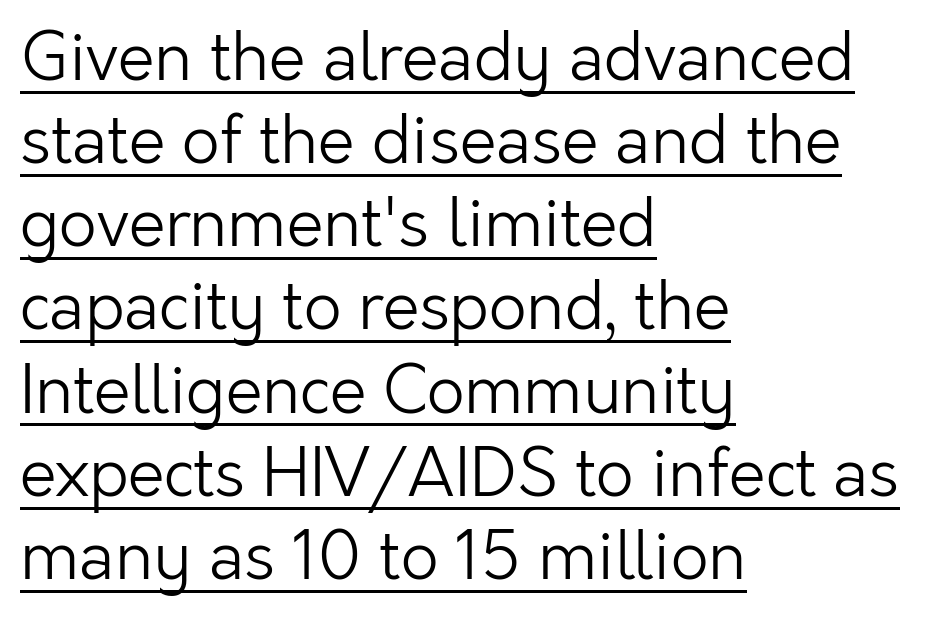
Notice how the passage keeps a crisp vertical edge on the left only. A rule runs beneath these lines of type. The rendering uses natural spacing where letterforms have individual widths. Unbolded letterforms with no extra heft. This sample uses an upright cut, with every glyph sitting square on the baseline.
